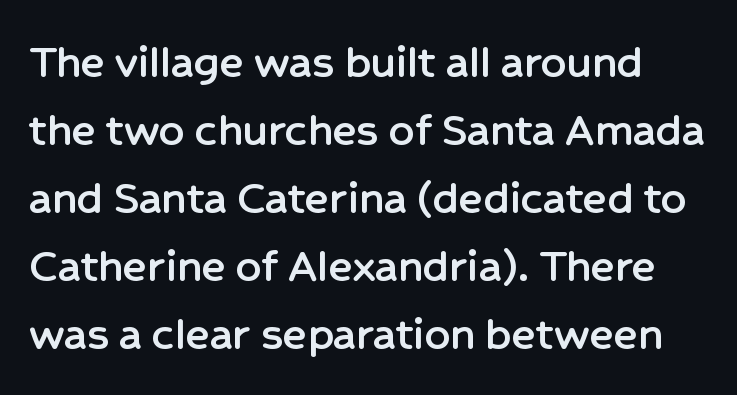
The lines sit at an ordinary, default distance from one another. The glyphs are unaccompanied by any horizontal stroke below them. Posture: straight, roman, zero tilt. This rendering employs a face without finishing strokes, i.e., a sans-serif. Characters follow at the spacing the type designer built in. Each letter keeps its own natural width here, so spacing adapts to shape.
